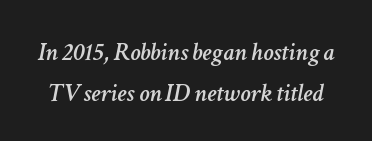
{"italic": "yes", "lean": "right", "slant_degrees": 11, "underline": "no", "line_spacing": "normal", "line_spacing_ratio": 1.57, "letter_spacing": "normal", "letter_spacing_em": 0.0, "glyph_px": 26}
